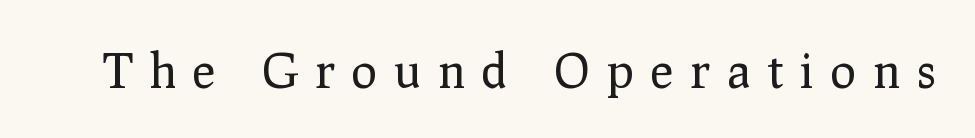
No heavy texture on the line: the type isn't bold. In terms of letterspacing, this is a distinctly airy, spread setting. The zone under the glyphs is completely vacant. A typesetter would call this proportional, since set widths differ per character. This is roman type, the default non-slanted kind.
